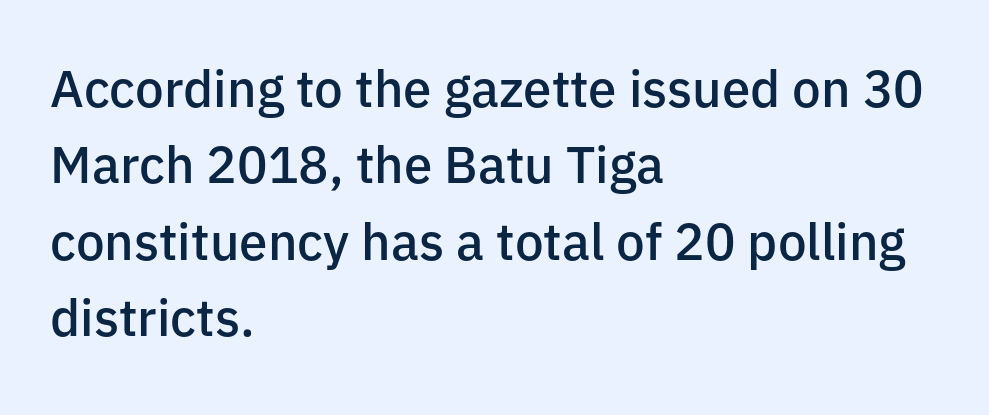
The image shows 51 px semibold sans-serif type, upright; set left-aligned, normal line spacing (1.5x), normal letter spacing, not underlined; low stroke contrast and a medium x-height.
